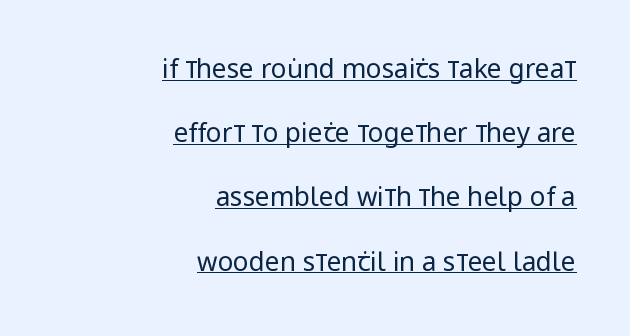
The image shows 26 px text type, upright; set right-aligned, loose line spacing (2.47x), normal letter spacing, underlined.
